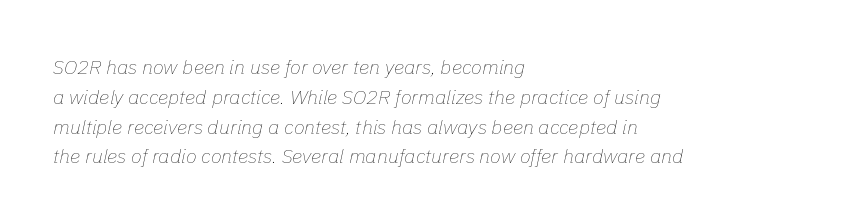
The letterforms sit shoulder to shoulder at normal distance. The line-height multiplier appears to be the usual default. Words float on clear page, feet unadorned. Emphasis-style slanted type is in use. Is the block centered? No — it sits flush against the left margin. No extra ink here — the face is not bold.
